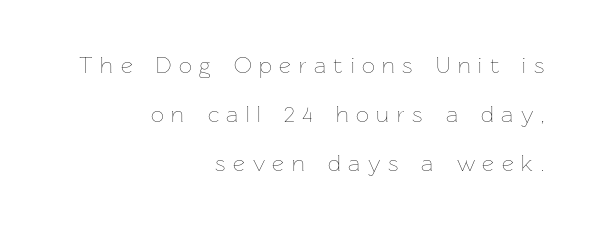
Q: Is the text bold? A: No.
Q: Is the text italic (slanted)? A: No, it is upright.
Q: Is the text underlined? A: No.
Q: How is the paragraph aligned? A: Right-aligned.
Q: Is the spacing between letters normal or unusually wide? A: Unusually wide.
Q: Is the spacing between lines tight, normal or loose? A: Loose.
